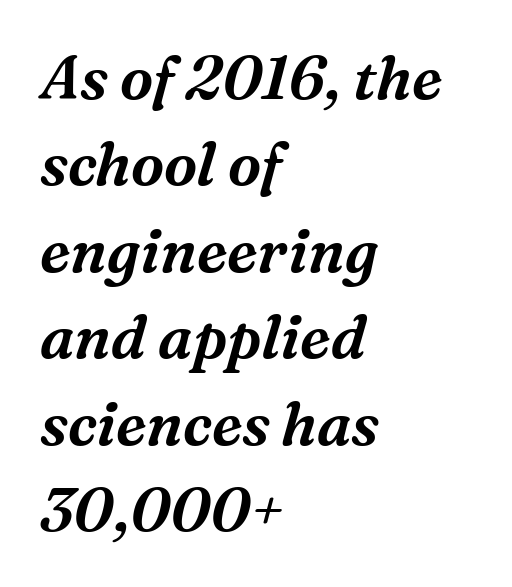
Q: Is the text italic (slanted)? A: Yes, it leans right by about 16 degrees.
Q: Is the typeface a serif or a sans-serif typeface? A: Serif.
Q: Is the text underlined? A: No.
Q: How is the paragraph aligned? A: Left-aligned.
Q: Is the spacing between letters normal or unusually wide? A: Normal.
Q: Is the spacing between lines tight, normal or loose? A: Normal.
Q: Width (condensed, normal, or wide)? A: Normal.
Q: Stroke contrast? A: Medium.
Q: x-height? A: Medium.
Q: Monospaced? A: No.
